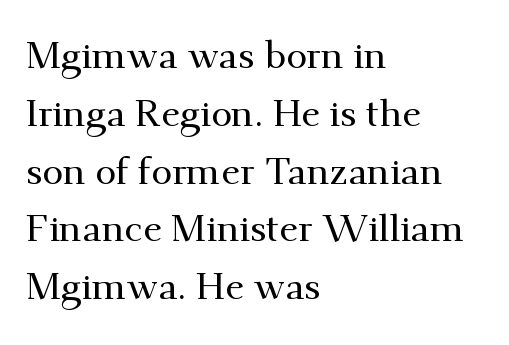
The image shows 38 px serif type, upright; set left-aligned, normal line spacing (1.52x), normal letter spacing, not underlined; medium stroke contrast and a small x-height.
